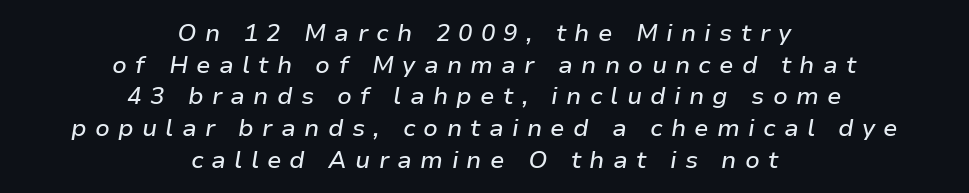
Q: Is the text italic (slanted)? A: Yes, it leans right by about 9 degrees.
Q: Is the text underlined? A: No.
Q: How is the paragraph aligned? A: Centered.
Q: Is the spacing between letters normal or unusually wide? A: Unusually wide.
Q: Is the spacing between lines tight, normal or loose? A: Normal.
